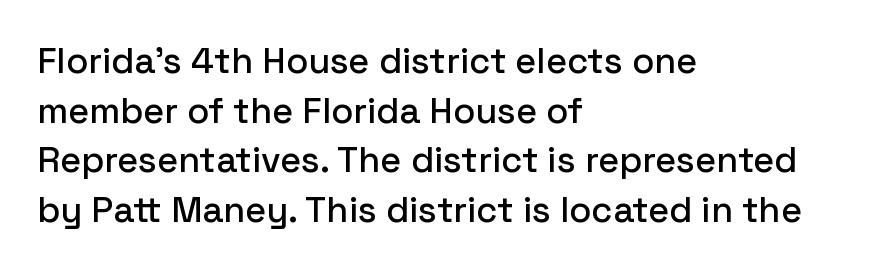
Font category for this specimen: sans-serif. What stands out about the letter spacing? Nothing — it is the standard amount. Proportional: the letters do not fall into vertical columns. The leading is moderate, giving the passage an even texture. The letters stand straight up with perfectly vertical stems.
